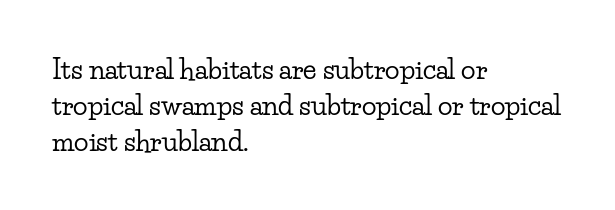
The image shows 27 px text type, upright; set left-aligned, normal line spacing (1.33x), normal letter spacing, not underlined.
